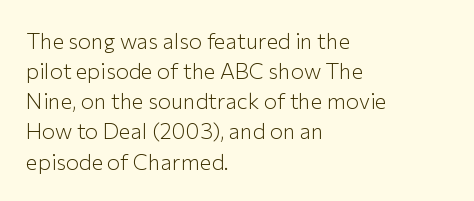
Q: Is the text bold? A: No.
Q: Is the text italic (slanted)? A: No, it is upright.
Q: Is the text underlined? A: No.
Q: How is the paragraph aligned? A: Left-aligned.
Q: Is the spacing between letters normal or unusually wide? A: Normal.
Q: Is the spacing between lines tight, normal or loose? A: Normal.
